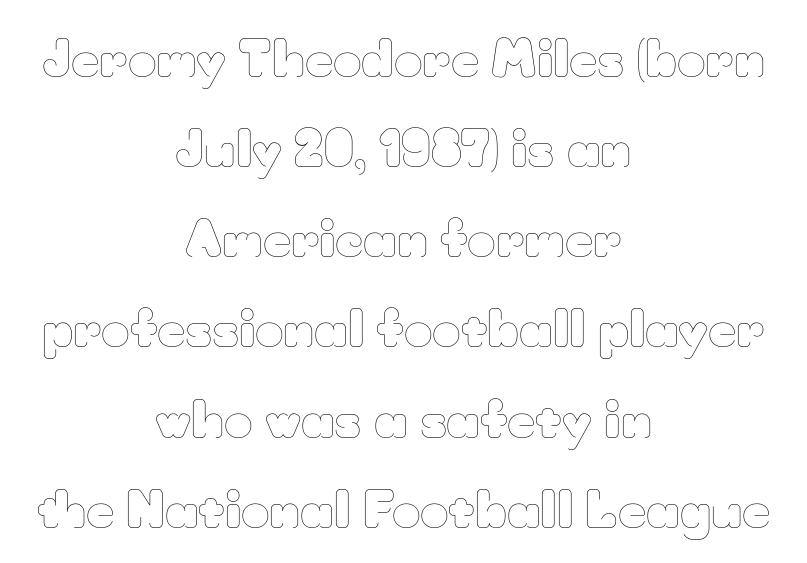
Q: Is the text bold? A: No.
Q: Is the text italic (slanted)? A: No, it is upright.
Q: Is the text underlined? A: No.
Q: How is the paragraph aligned? A: Centered.
Q: Is the spacing between letters normal or unusually wide? A: Normal.
Q: Width (condensed, normal, or wide)? A: Normal.
Q: Stroke contrast? A: Low.
Q: x-height? A: Small.
Q: Monospaced? A: No.
